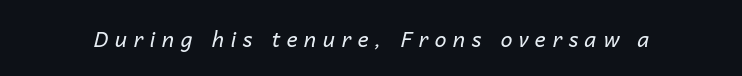
The image shows 21 px text type, italic (leaning right); set unusually wide letter spacing (+0.32 em), not underlined.
